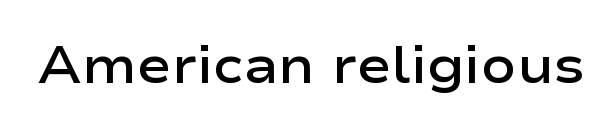
{"serif": "no", "italic": "no", "bold": "semi", "weight": "semibold", "width": "wide", "stroke_contrast": "low", "x_height": "medium", "monospaced": "no", "underline": "no", "letter_spacing": "normal", "letter_spacing_em": 0.0, "glyph_px": 52}
